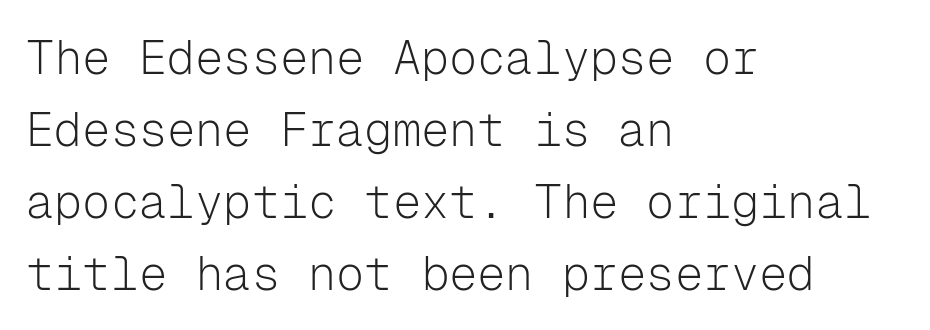
Nobody drew a line under any word here. Where is the straight margin? On the left. The weight would be labelled regular, book, light, or lighter still. Is the letter spacing exaggerated? No — it looks like the ordinary default.
